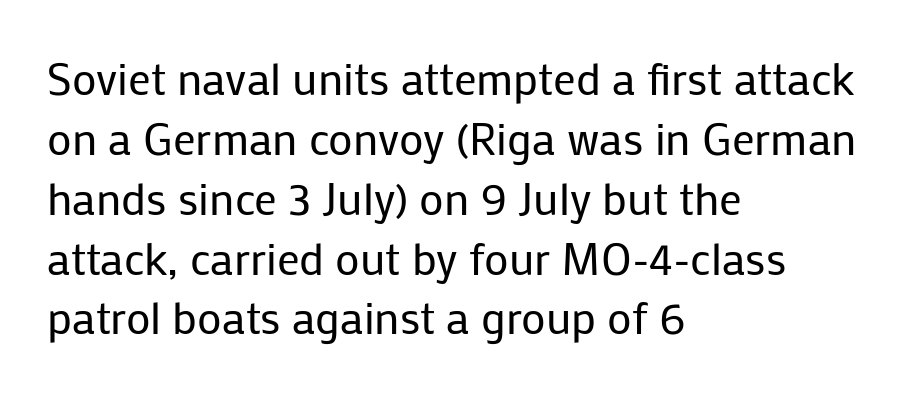
Is the stroke heavy? The answer is a plain regular-or-lighter. Plain, unruled lines of type. A normal amount of white space separates one row of letters from the next. When letters stand straight like this, we call the style roman or upright. Note the varied advance widths — an 'i' is clearly narrower than an 'm'. Line beginnings align vertically; line endings do not.
